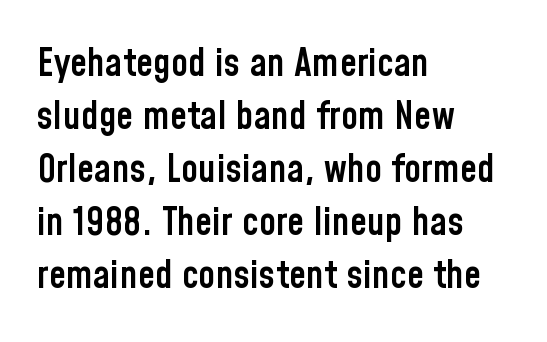
The image shows 39 px semibold, condensed sans-serif type, upright; set left-aligned, normal line spacing (1.36x), normal letter spacing, not underlined; low stroke contrast and a medium x-height.
